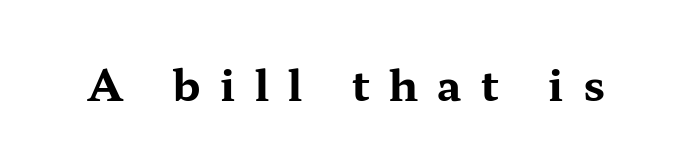
Q: Is the text bold? A: Yes.
Q: Is the text italic (slanted)? A: No, it is upright.
Q: Is the typeface a serif or a sans-serif typeface? A: Serif.
Q: Is the text underlined? A: No.
Q: Is the spacing between letters normal or unusually wide? A: Unusually wide.
Q: Width (condensed, normal, or wide)? A: Wide.
Q: Stroke contrast? A: Medium.
Q: x-height? A: Medium.
Q: Monospaced? A: No.
